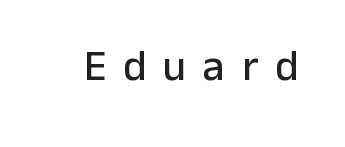
The image shows 43 px sans-serif type, upright; set unusually wide letter spacing (+0.39 em), not underlined; low stroke contrast and a medium x-height.
